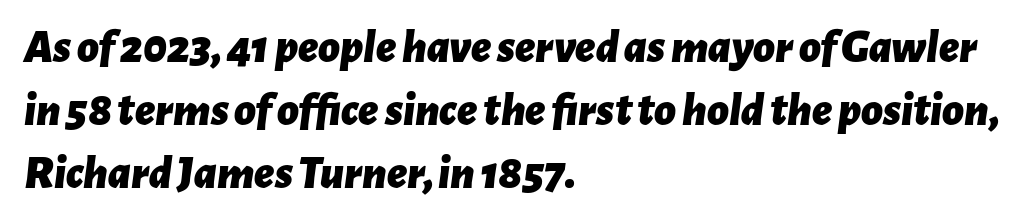
{"italic": "yes", "lean": "right", "slant_degrees": 7, "bold": "yes", "weight": "bold", "width": "normal", "stroke_contrast": "low", "x_height": "medium", "monospaced": "no", "underline": "no", "align": "left", "line_spacing": "normal", "line_spacing_ratio": 1.34, "letter_spacing": "normal", "letter_spacing_em": 0.0, "glyph_px": 47}
